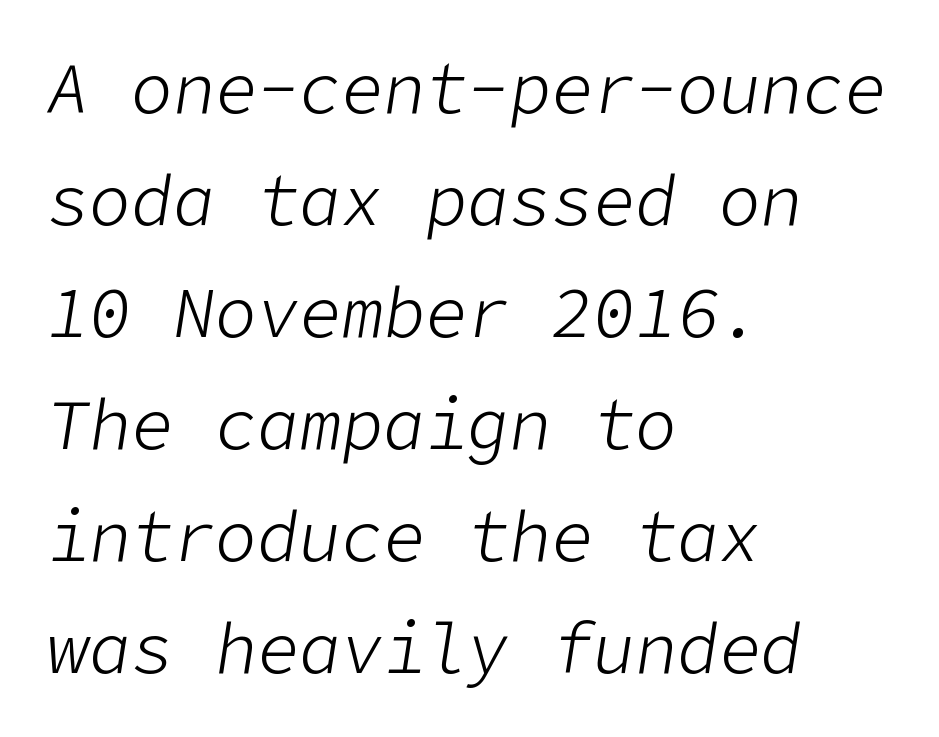
{"italic": "yes", "lean": "right", "slant_degrees": 9, "bold": "no", "weight": "light", "width": "normal", "stroke_contrast": "low", "x_height": "medium", "underline": "no", "align": "left", "line_spacing": "normal", "line_spacing_ratio": 1.6, "letter_spacing": "normal", "letter_spacing_em": 0.0, "glyph_px": 70}
